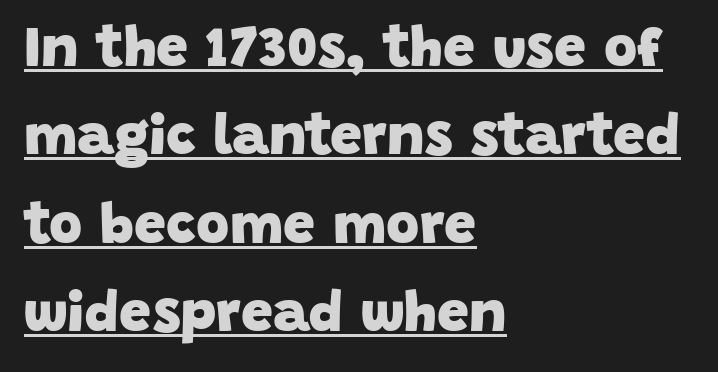
{"serif": "no", "bold": "yes", "weight": "heavy", "width": "normal", "stroke_contrast": "low", "x_height": "large", "monospaced": "no", "underline": "yes", "align": "left", "line_spacing": "normal", "line_spacing_ratio": 1.55, "letter_spacing": "normal", "letter_spacing_em": 0.0, "glyph_px": 57}
